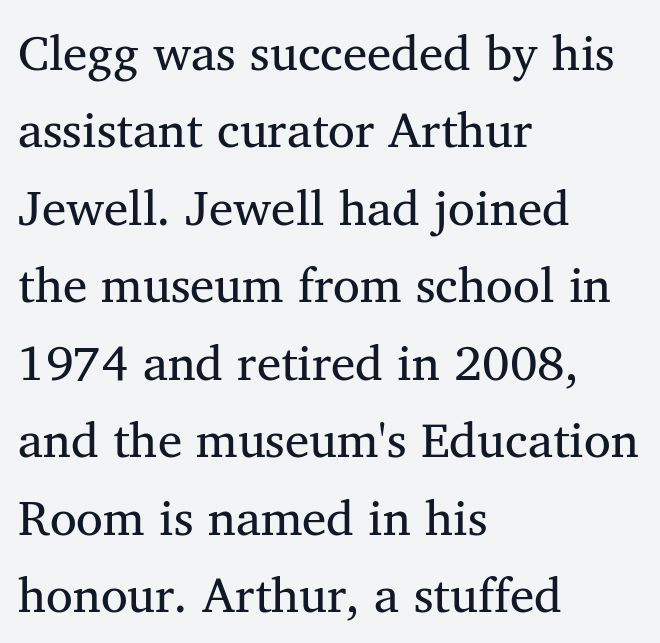
Q: Is the text bold? A: No.
Q: Is the text italic (slanted)? A: No, it is upright.
Q: Is the typeface a serif or a sans-serif typeface? A: Serif.
Q: Is the text underlined? A: No.
Q: How is the paragraph aligned? A: Left-aligned.
Q: Is the spacing between letters normal or unusually wide? A: Normal.
Q: Is the spacing between lines tight, normal or loose? A: Normal.
Q: Width (condensed, normal, or wide)? A: Normal.
Q: Stroke contrast? A: Medium.
Q: x-height? A: Medium.
Q: Monospaced? A: No.
